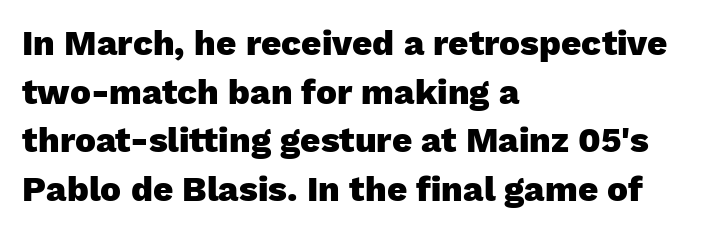
{"serif": "no", "italic": "no", "bold": "yes", "weight": "heavy", "width": "normal", "stroke_contrast": "low", "x_height": "medium", "monospaced": "no", "underline": "no", "align": "left", "line_spacing": "normal", "line_spacing_ratio": 1.39, "letter_spacing": "normal", "letter_spacing_em": 0.0, "glyph_px": 35}
